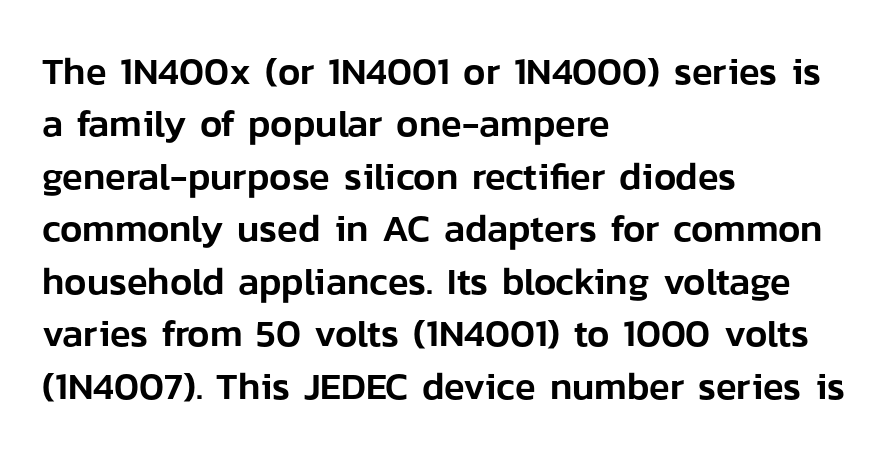
Q: Is the text italic (slanted)? A: No, it is upright.
Q: Is the typeface a serif or a sans-serif typeface? A: Sans-serif.
Q: Is the text underlined? A: No.
Q: How is the paragraph aligned? A: Left-aligned.
Q: Is the spacing between letters normal or unusually wide? A: Normal.
Q: Is the spacing between lines tight, normal or loose? A: Normal.
Q: Width (condensed, normal, or wide)? A: Normal.
Q: Stroke contrast? A: Low.
Q: x-height? A: Medium.
Q: Monospaced? A: No.
